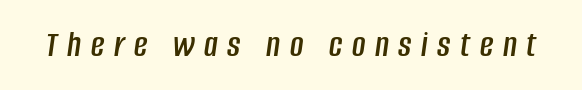
The rendering inserts visible extra space after every character. The axis of the letterforms is tilted away from vertical. Here the designer chose a conventional face with non-uniform glyph widths. The zone under the glyphs is completely vacant.
